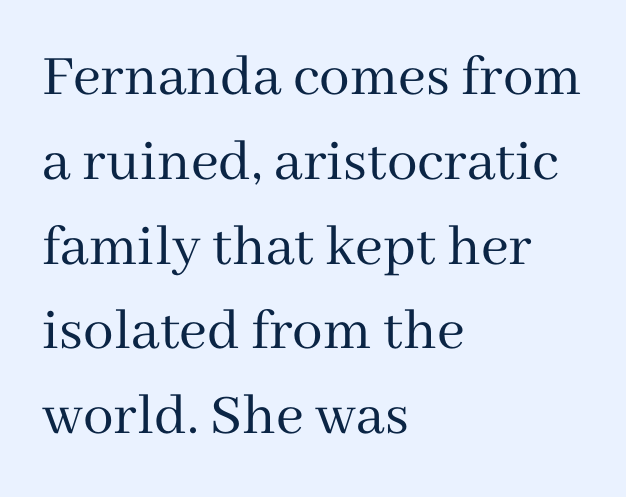
The setting favours the left margin, as ordinary paragraphs usually do. A typesetter would call this proportional, since set widths differ per character. Letterform terminals end in serifs throughout the passage. The vertical gap from one line to the next is medium. Is the letter spacing exaggerated? No — it looks like the ordinary default. Think standard paragraph weight, or any step lighter than that.
